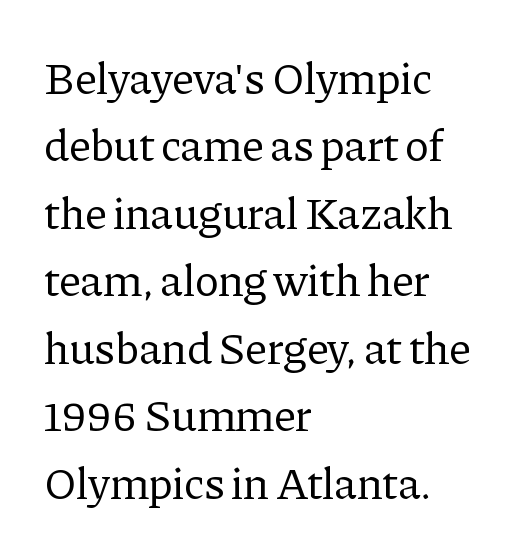
{"serif": "yes", "italic": "no", "bold": "no", "weight": "regular", "width": "normal", "stroke_contrast": "low", "x_height": "medium", "monospaced": "no", "underline": "no", "align": "left", "line_spacing": "normal", "line_spacing_ratio": 1.5, "letter_spacing": "normal", "letter_spacing_em": 0.0, "glyph_px": 45}
